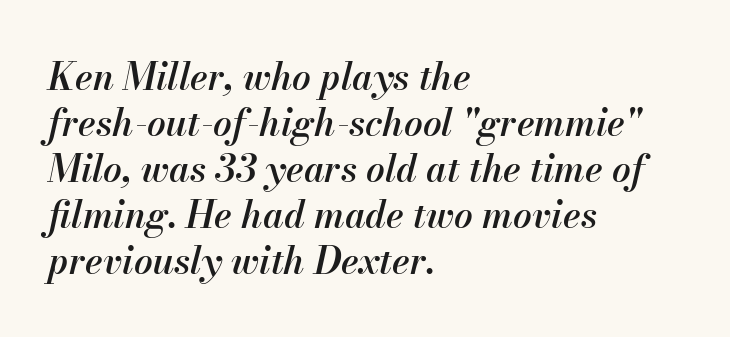
The image shows 37 px semibold type, italic (leaning right); set left-aligned, line spacing 1.24x, normal letter spacing, not underlined; medium stroke contrast and a small x-height.
